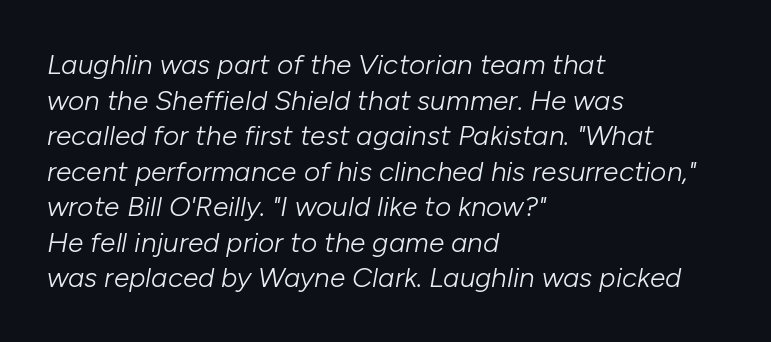
Q: Is the text bold? A: No.
Q: Is the text italic (slanted)? A: Yes, it leans right by about 10 degrees.
Q: Is the text underlined? A: No.
Q: How is the paragraph aligned? A: Left-aligned.
Q: Is the spacing between letters normal or unusually wide? A: Normal.
Q: Is the spacing between lines tight, normal or loose? A: Normal.
Q: Width (condensed, normal, or wide)? A: Normal.
Q: Stroke contrast? A: Low.
Q: x-height? A: Medium.
Q: Monospaced? A: No.
